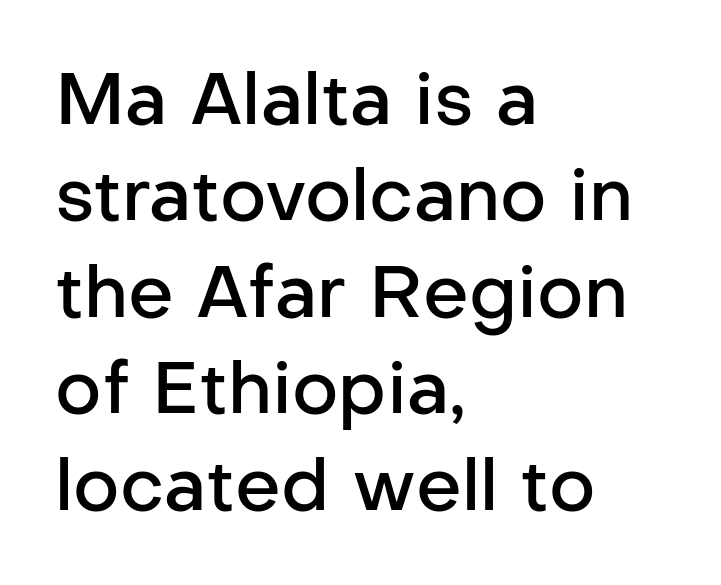
Q: Is the text bold? A: Semi-bold.
Q: Is the text italic (slanted)? A: No, it is upright.
Q: Is the typeface a serif or a sans-serif typeface? A: Sans-serif.
Q: Is the text underlined? A: No.
Q: How is the paragraph aligned? A: Left-aligned.
Q: Is the spacing between letters normal or unusually wide? A: Normal.
Q: Is the spacing between lines tight, normal or loose? A: Normal.
Q: Width (condensed, normal, or wide)? A: Normal.
Q: Stroke contrast? A: Low.
Q: x-height? A: Medium.
Q: Monospaced? A: No.
